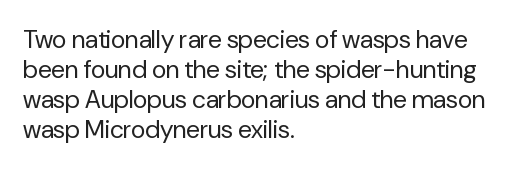
Stem width sits at or under what a default text font uses. Rendered with straight, roman letterforms. In CSS terms this would be text-align: left. Is the letter spacing exaggerated? No — it looks like the ordinary default.
